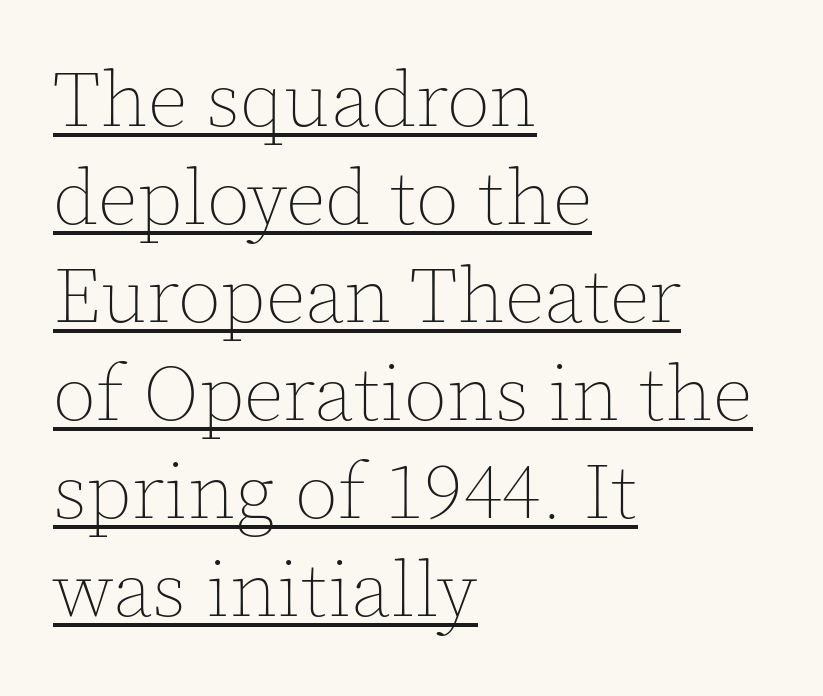
{"italic": "no", "bold": "no", "weight": "thin", "width": "normal", "x_height": "medium", "monospaced": "no", "underline": "yes", "align": "left", "line_spacing_ratio": 1.24, "letter_spacing": "normal", "letter_spacing_em": 0.0, "glyph_px": 79}
